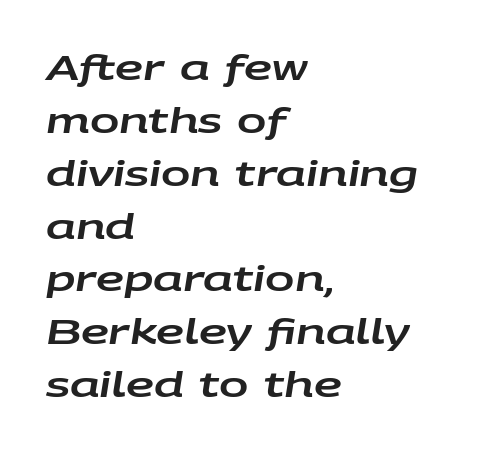
The image shows 35 px wide type, italic (leaning right); set left-aligned, normal line spacing (1.51x), normal letter spacing, not underlined; low stroke contrast and a large x-height.
